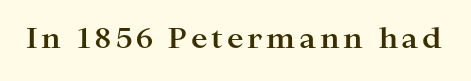
{"serif": "yes", "italic": "no", "bold": "yes", "weight": "bold", "width": "wide", "stroke_contrast": "high", "x_height": "medium", "monospaced": "no", "underline": "no", "glyph_px": 28}
